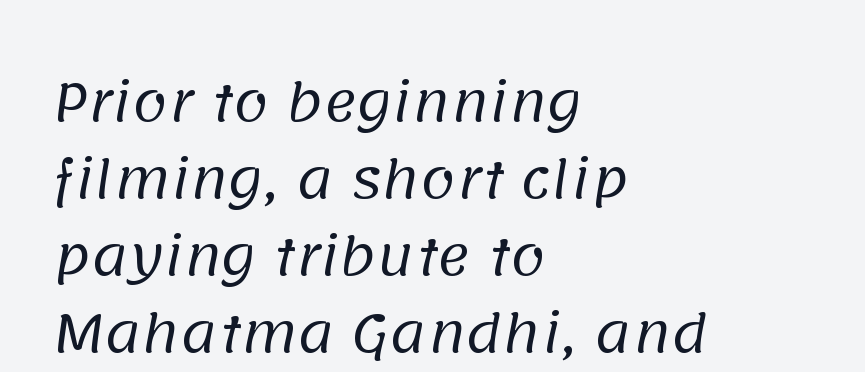
Each new line begins a customary step beneath the previous one. The face used here is a sans, in the tradition of grotesques and geometrics. A classic flush-left, rag-right setting is used for this passage. This sample has the flowing, uneven cadence of proportional lettering. Is the stroke heavy? The answer is a plain regular-or-lighter. The letters sit at their default tracking, neither squeezed nor spread.
